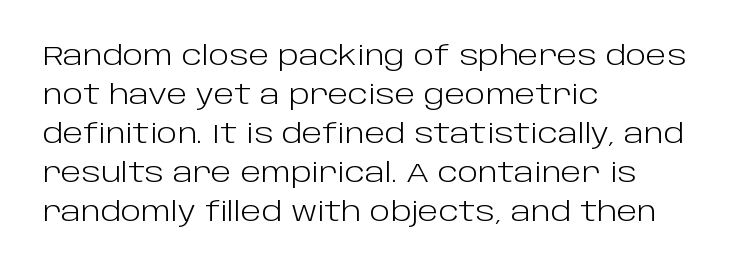
{"italic": "no", "bold": "no", "underline": "no", "align": "left", "line_spacing": "normal", "line_spacing_ratio": 1.44, "letter_spacing": "normal", "letter_spacing_em": 0.0, "glyph_px": 27}
